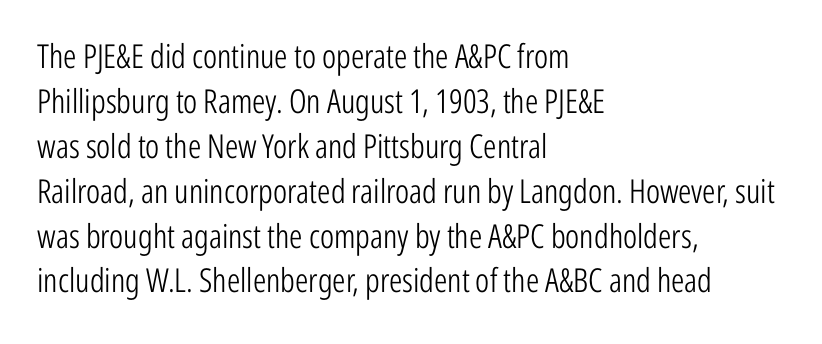
The image shows 33 px light, condensed sans-serif type, upright; set left-aligned, normal line spacing (1.36x), normal letter spacing, not underlined; low stroke contrast and a medium x-height.
